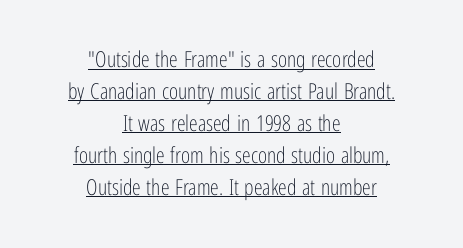
Q: Is the text bold? A: No.
Q: Is the text italic (slanted)? A: No, it is upright.
Q: Is the text underlined? A: Yes.
Q: How is the paragraph aligned? A: Centered.
Q: Is the spacing between letters normal or unusually wide? A: Normal.
Q: Is the spacing between lines tight, normal or loose? A: Normal.
